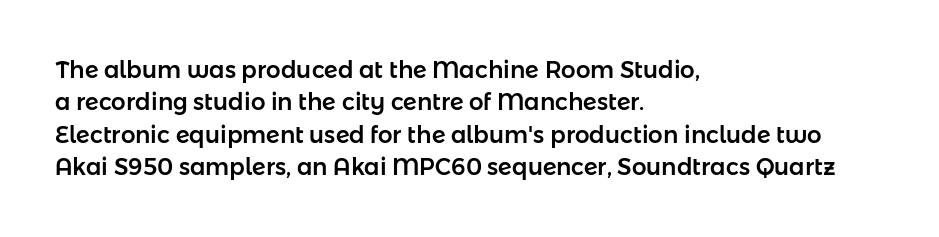
Q: Is the text italic (slanted)? A: No, it is upright.
Q: Is the text underlined? A: No.
Q: How is the paragraph aligned? A: Left-aligned.
Q: Is the spacing between letters normal or unusually wide? A: Normal.
Q: Is the spacing between lines tight, normal or loose? A: Normal.
